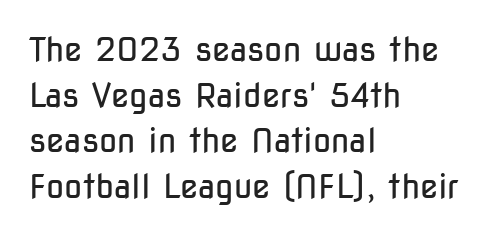
Check the space under the baseline: it is left empty. Line spacing here is normal. The letters look calm and open, with moderate or lighter stems. The glyphs in this specimen are sans serif. Here the designer chose a conventional face with non-uniform glyph widths.
